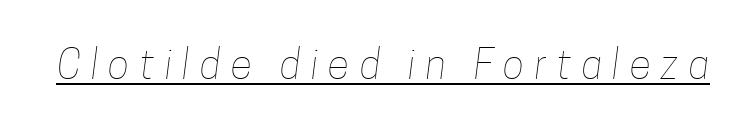
Q: Is the text bold? A: No.
Q: Is the text underlined? A: Yes.
Q: Is the spacing between letters normal or unusually wide? A: Unusually wide.
Q: Width (condensed, normal, or wide)? A: Condensed.
Q: Stroke contrast? A: Low.
Q: x-height? A: Medium.
Q: Monospaced? A: No.
